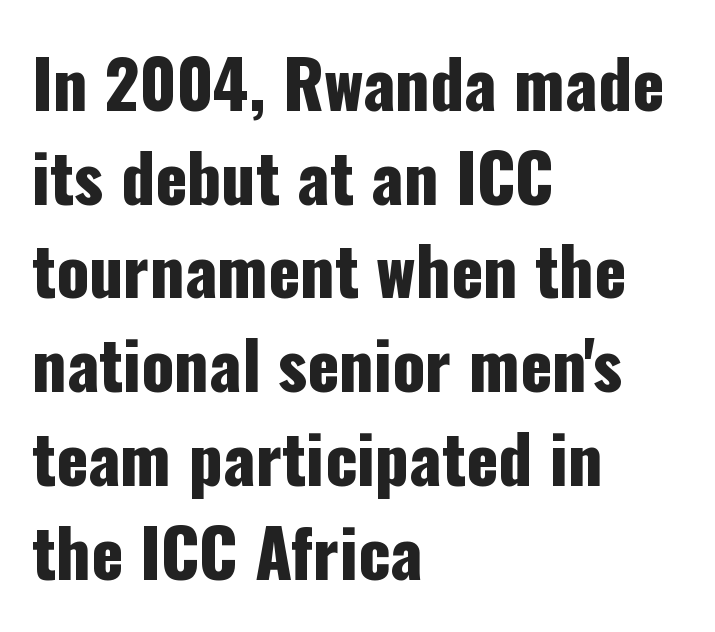
The image shows 66 px condensed sans-serif type, upright; set left-aligned, normal line spacing (1.42x), normal letter spacing, not underlined; low stroke contrast and a medium x-height.
